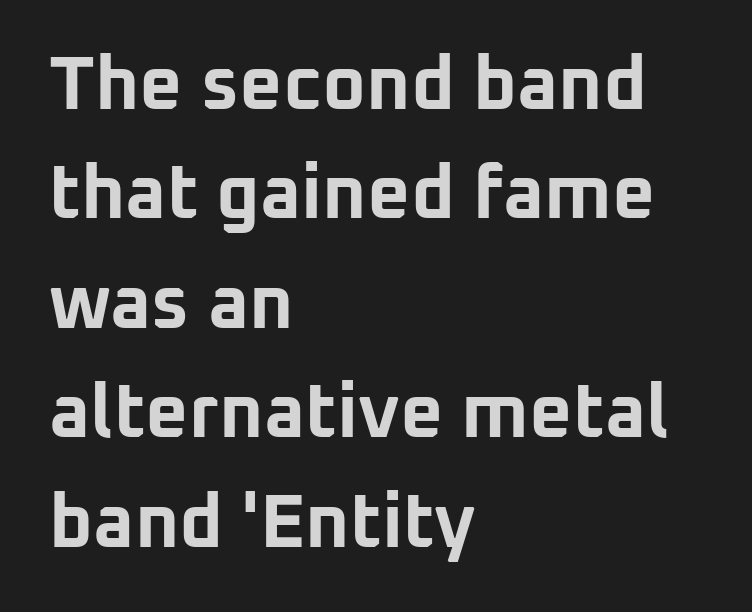
Q: Is the text bold? A: Yes.
Q: Is the text italic (slanted)? A: No, it is upright.
Q: Is the typeface a serif or a sans-serif typeface? A: Sans-serif.
Q: Is the text underlined? A: No.
Q: How is the paragraph aligned? A: Left-aligned.
Q: Is the spacing between letters normal or unusually wide? A: Normal.
Q: Is the spacing between lines tight, normal or loose? A: Normal.
Q: Width (condensed, normal, or wide)? A: Normal.
Q: Stroke contrast? A: Low.
Q: x-height? A: Medium.
Q: Monospaced? A: No.
